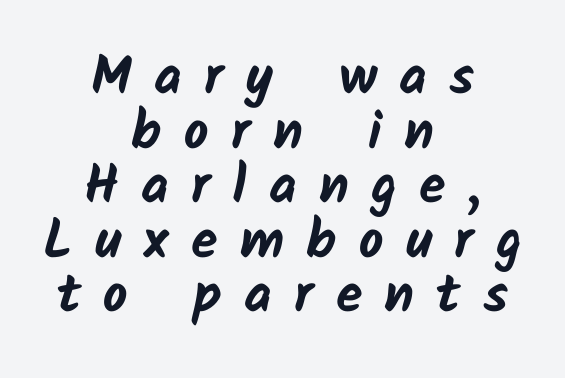
{"serif": "no", "bold": "yes", "weight": "bold", "width": "normal", "stroke_contrast": "low", "x_height": "medium", "monospaced": "no", "underline": "no", "align": "center", "line_spacing": "tight", "line_spacing_ratio": 1.01, "letter_spacing": "wide", "letter_spacing_em": 0.41, "glyph_px": 54}
